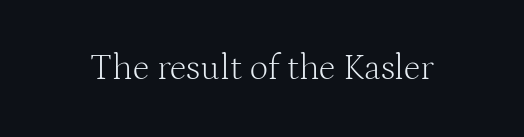
Q: Is the text bold? A: No.
Q: Is the text italic (slanted)? A: No, it is upright.
Q: Is the typeface a serif or a sans-serif typeface? A: Serif.
Q: Is the text underlined? A: No.
Q: Is the spacing between letters normal or unusually wide? A: Normal.
Q: Width (condensed, normal, or wide)? A: Normal.
Q: Stroke contrast? A: Medium.
Q: x-height? A: Medium.
Q: Monospaced? A: No.
